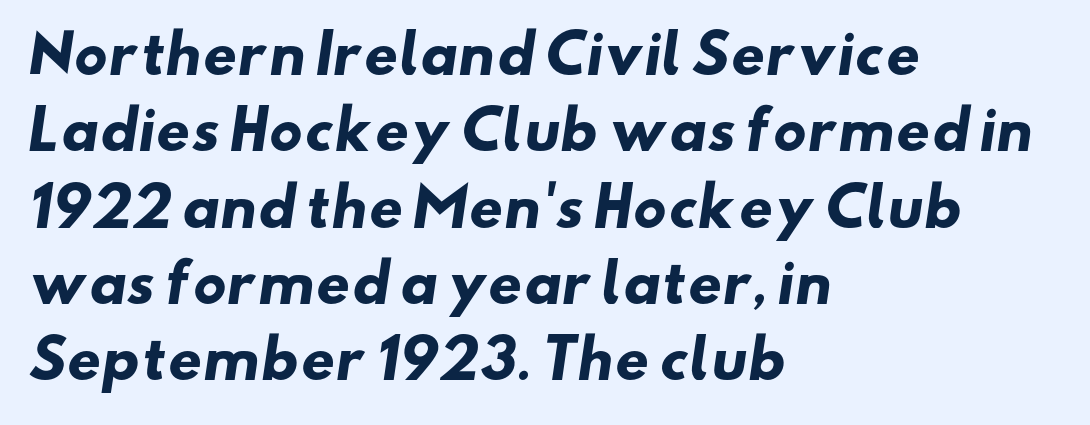
Left-aligned paragraph, ragged on the right. This is sans-serif lettering, the kind often seen on screens and signage. One glance says typical: line gaps are just what's usual. Stroke thickness is high; the sample reads as a true bold.
